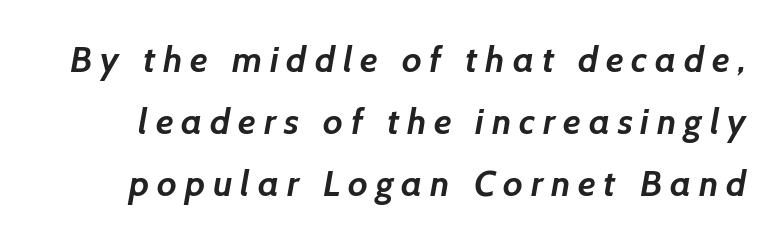
Students, note that the glyphs here are deliberately spaced far apart. On the weight axis this lands at bold, roughly 700. Think of a printed novel: that variable character pitch is what you see here. The letters carry no serifs — their stems end cleanly without finishing strokes.
